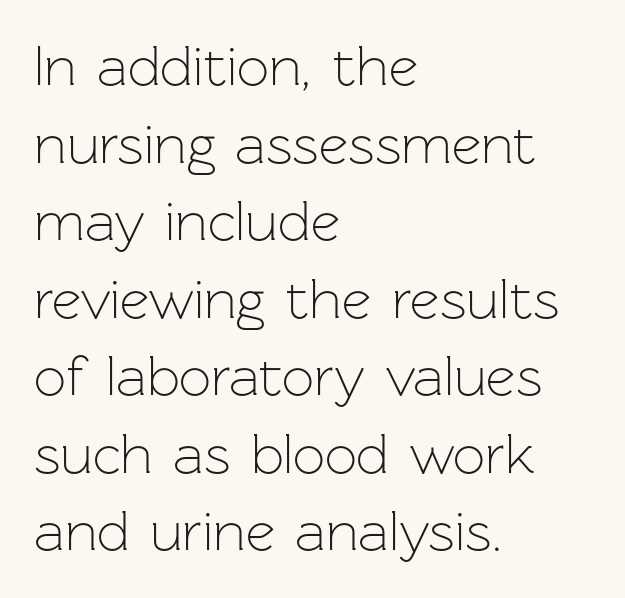
Q: Is the text bold? A: No.
Q: Is the text italic (slanted)? A: No, it is upright.
Q: Is the typeface a serif or a sans-serif typeface? A: Sans-serif.
Q: Is the text underlined? A: No.
Q: How is the paragraph aligned? A: Left-aligned.
Q: Is the spacing between letters normal or unusually wide? A: Normal.
Q: Is the spacing between lines tight, normal or loose? A: Normal.
Q: Width (condensed, normal, or wide)? A: Normal.
Q: Stroke contrast? A: Low.
Q: x-height? A: Medium.
Q: Monospaced? A: No.
